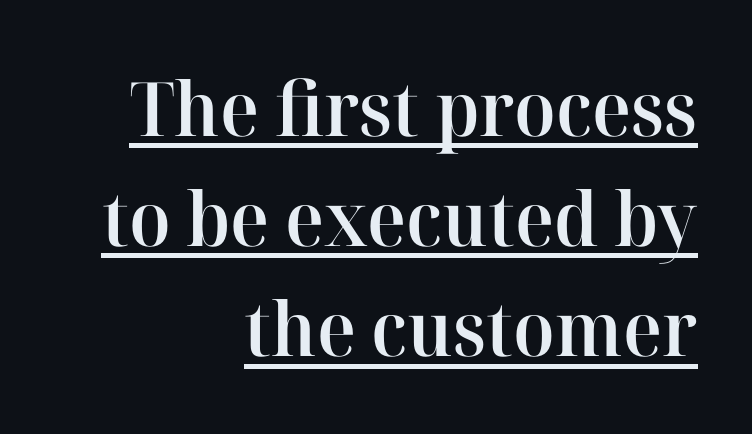
{"serif": "yes", "italic": "no", "bold": "semi", "weight": "semibold", "width": "normal", "stroke_contrast": "high", "x_height": "medium", "monospaced": "no", "underline": "yes", "align": "right", "line_spacing": "normal", "line_spacing_ratio": 1.47, "letter_spacing": "normal", "letter_spacing_em": 0.0, "glyph_px": 75}
